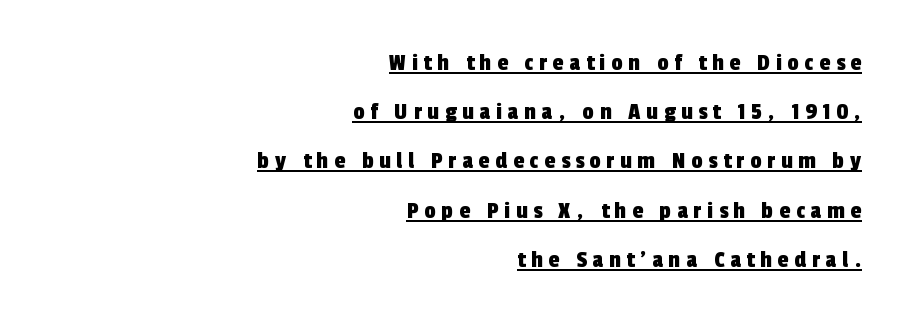
{"underline": "yes", "align": "right", "line_spacing": "loose", "line_spacing_ratio": 1.97, "letter_spacing": "wide", "letter_spacing_em": 0.23, "glyph_px": 25}
